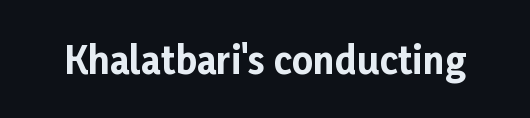
{"serif": "no", "italic": "no", "bold": "yes", "weight": "bold", "width": "normal", "stroke_contrast": "low", "x_height": "medium", "monospaced": "no", "underline": "no", "letter_spacing": "normal", "letter_spacing_em": 0.0, "glyph_px": 37}
